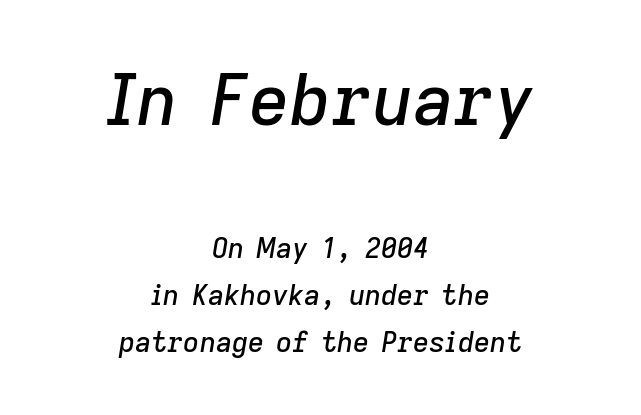
The image shows 71 px text type, italic (leaning right); set centered, normal line spacing (1.67x), normal letter spacing, not underlined; the first (top) block is 2.54x larger; low stroke contrast and a medium x-height.
